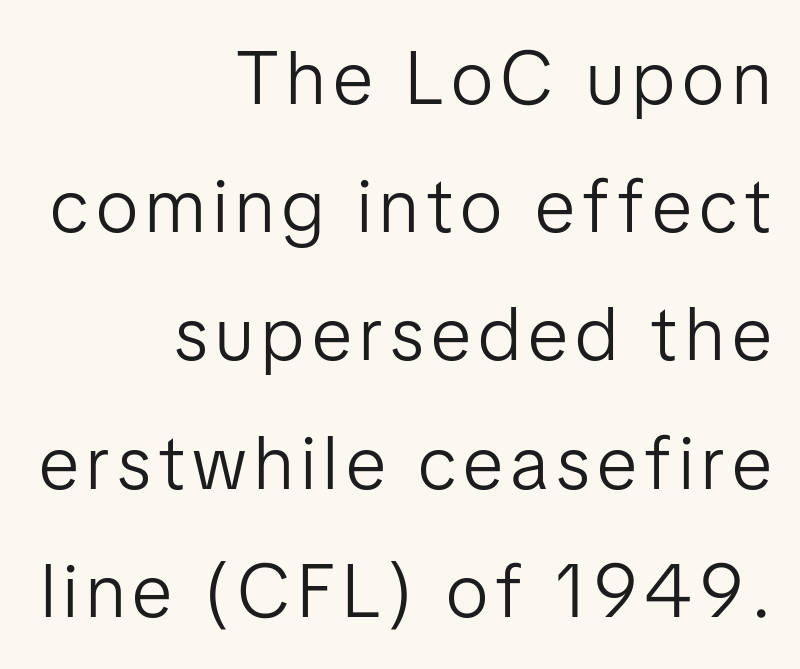
The image shows 75 px light sans-serif type, upright; set right-aligned, line spacing 1.71x, not underlined; low stroke contrast and a medium x-height.
